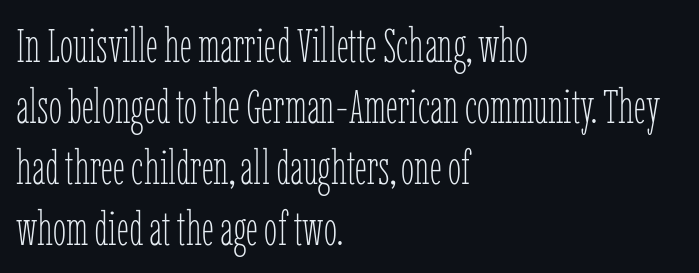
Designer's note — italics off, roman on. Heft: none added — not bold. Spacing verdict: proportional, widths tailored to each character. A normal amount of white space separates one row of letters from the next. Just letters on the line, the space beneath them empty.
